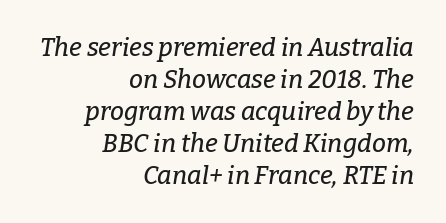
Quick note: underline off. Notice how descenders clear the ascenders below comfortably — that's standard leading. Italic: yes, the glyphs are oblique. Glyph-to-glyph distance matches everyday printed text. Right-aligned paragraph, ragged on the left.
